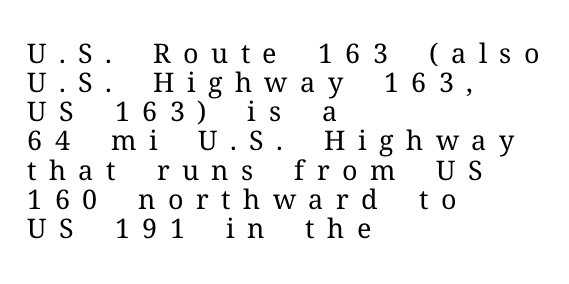
{"italic": "no", "bold": "no", "underline": "no", "align": "left", "line_spacing": "tight", "line_spacing_ratio": 1.08, "letter_spacing": "wide", "letter_spacing_em": 0.46, "glyph_px": 27}
